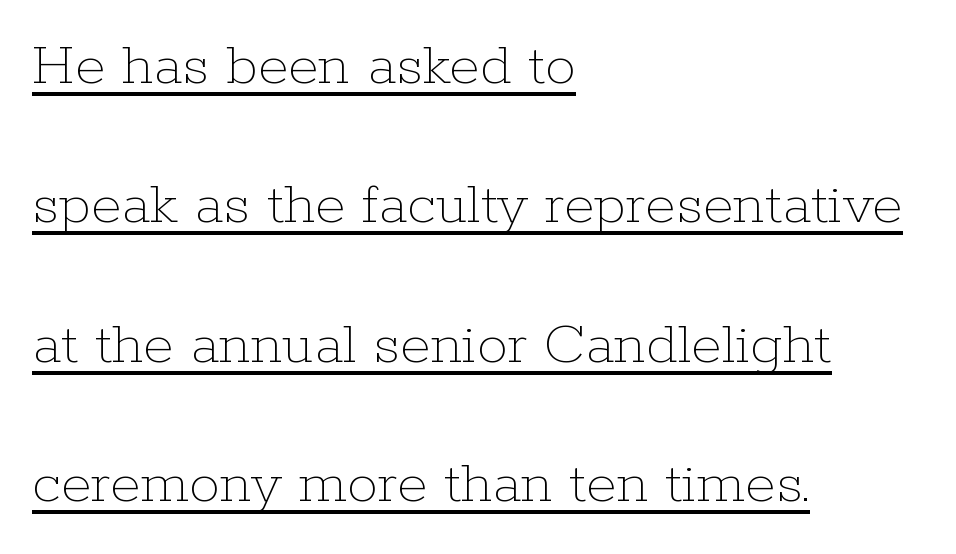
Compared with undecorated copy, this sample adds a rule below the words. Character widths vary here, with narrow letters taking less room than wide ones. Left-aligned paragraph, ragged on the right. Bold? No — there's no thickening of the strokes. Posture: upright roman.
